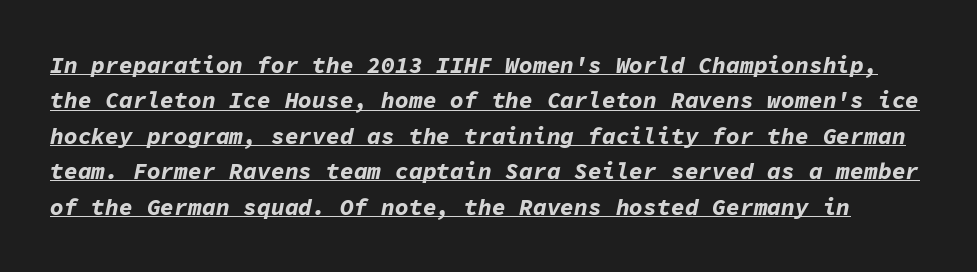
This block has exactly the height ordinary leading produces. Caption: bold face, heavy strokes. Observe the ordinary spacing: letters are neighbours, not strangers. This sample carries an underscore along the baseline area. These lines were composed using italics.
